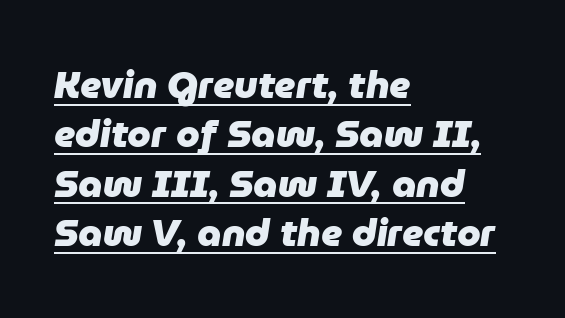
{"italic": "yes", "lean": "right", "slant_degrees": 9, "bold": "yes", "weight": "heavy", "width": "normal", "stroke_contrast": "low", "x_height": "medium", "monospaced": "no", "underline": "yes", "align": "left", "line_spacing": "normal", "line_spacing_ratio": 1.3, "letter_spacing": "normal", "letter_spacing_em": 0.0, "glyph_px": 38}
